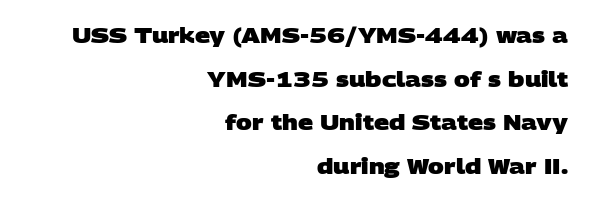
{"bold": "yes", "underline": "no", "align": "right", "line_spacing": "loose", "line_spacing_ratio": 2.08, "letter_spacing": "normal", "letter_spacing_em": 0.0, "glyph_px": 21}
